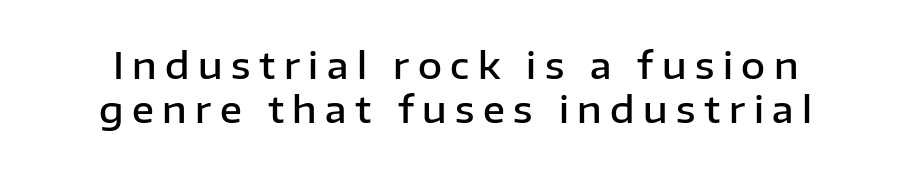
Q: Is the text bold? A: Semi-bold.
Q: Is the text italic (slanted)? A: No, it is upright.
Q: Is the typeface a serif or a sans-serif typeface? A: Sans-serif.
Q: Is the text underlined? A: No.
Q: Is the spacing between letters normal or unusually wide? A: Unusually wide.
Q: Width (condensed, normal, or wide)? A: Normal.
Q: Stroke contrast? A: Low.
Q: x-height? A: Medium.
Q: Monospaced? A: No.
